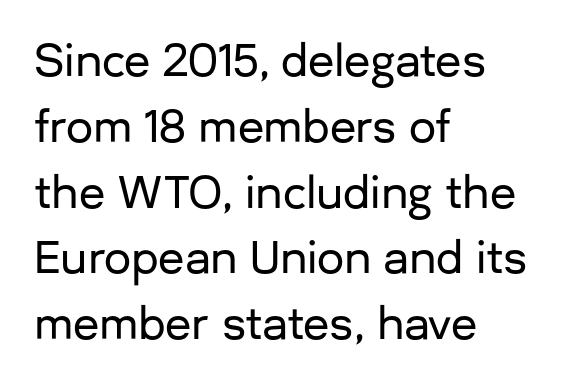
{"serif": "no", "italic": "no", "width": "normal", "stroke_contrast": "low", "x_height": "medium", "monospaced": "no", "underline": "no", "align": "left", "line_spacing": "normal", "line_spacing_ratio": 1.53, "letter_spacing": "normal", "letter_spacing_em": 0.0, "glyph_px": 43}
